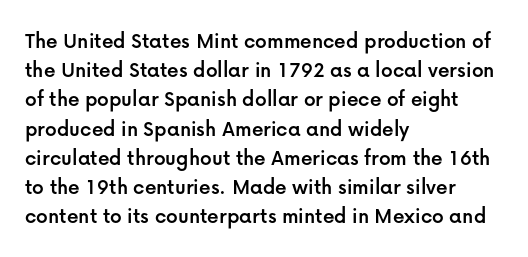
The image shows 23 px text type, upright; set left-aligned, normal line spacing (1.27x), normal letter spacing, not underlined.
